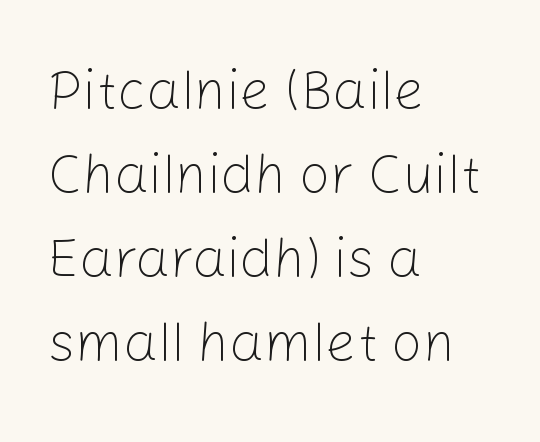
Q: Is the text bold? A: No.
Q: Is the text italic (slanted)? A: No, it is upright.
Q: Is the typeface a serif or a sans-serif typeface? A: Sans-serif.
Q: Is the text underlined? A: No.
Q: How is the paragraph aligned? A: Left-aligned.
Q: Is the spacing between letters normal or unusually wide? A: Normal.
Q: Is the spacing between lines tight, normal or loose? A: Normal.
Q: Width (condensed, normal, or wide)? A: Normal.
Q: Stroke contrast? A: Low.
Q: x-height? A: Medium.
Q: Monospaced? A: No.
